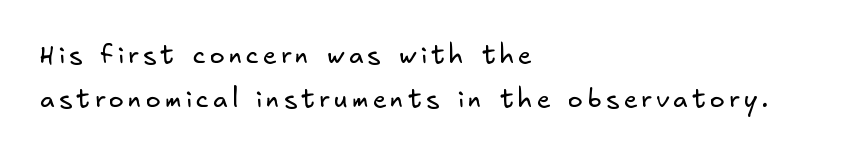
{"bold": "no", "underline": "no", "align": "left", "line_spacing_ratio": 1.76, "glyph_px": 25}
